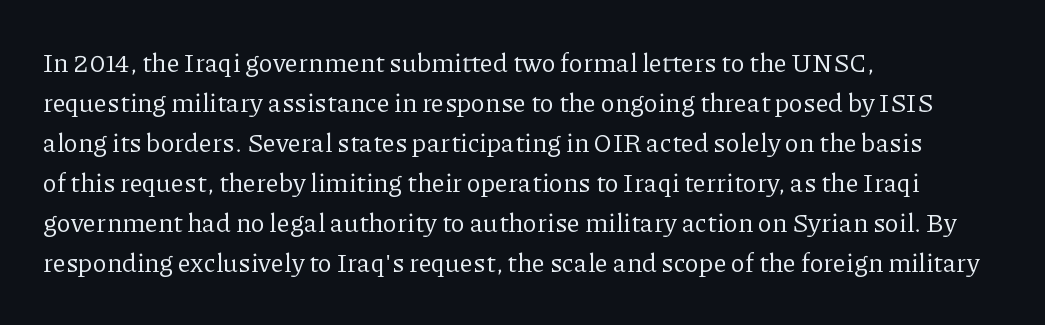
{"italic": "no", "bold": "no", "underline": "no", "align": "left", "line_spacing": "normal", "line_spacing_ratio": 1.54, "letter_spacing": "normal", "letter_spacing_em": 0.0, "glyph_px": 26}
